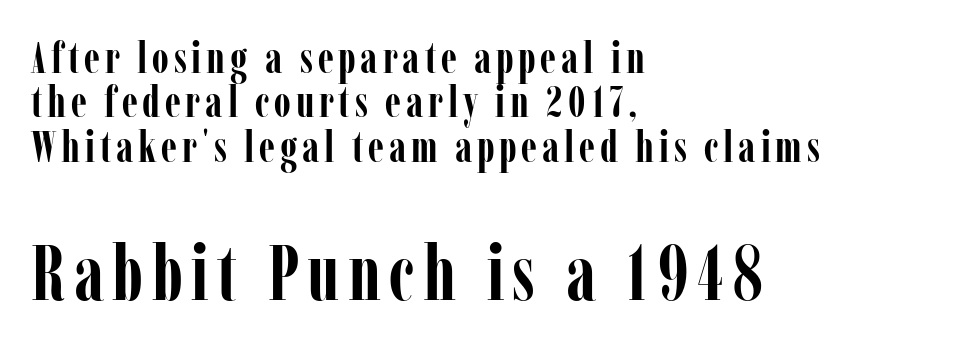
The image shows 77 px semibold, condensed serif type, upright; set left-aligned, tight line spacing (1.01x), not underlined; the second (bottom) block is 1.75x larger; low stroke contrast and a medium x-height.
